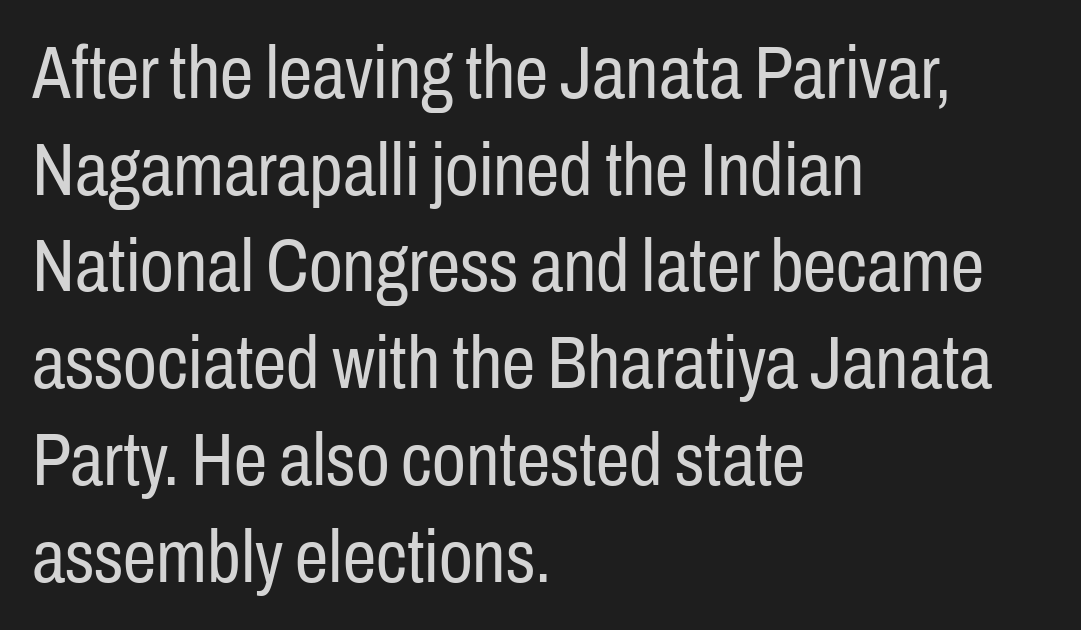
The rag falls on the right side of this text block. Reading down the column, the eye jumps a familiar distance to each next line. Clear beneath every line of the passage. Nope, not italic — everything's standing straight. Is this a fixed-width face? No — the glyphs have proportional, varying widths. Observe the ordinary spacing: letters are neighbours, not strangers.
